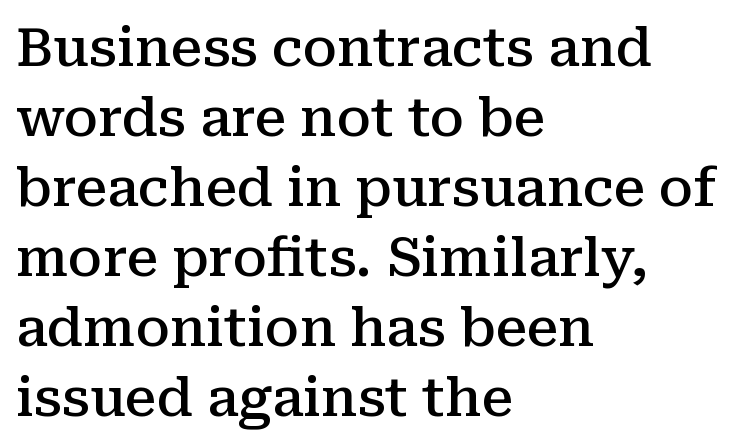
{"serif": "yes", "italic": "no", "bold": "semi", "weight": "semibold", "width": "normal", "stroke_contrast": "medium", "x_height": "medium", "monospaced": "no", "underline": "no", "align": "left", "line_spacing": "normal", "line_spacing_ratio": 1.32, "letter_spacing": "normal", "letter_spacing_em": 0.0, "glyph_px": 53}
